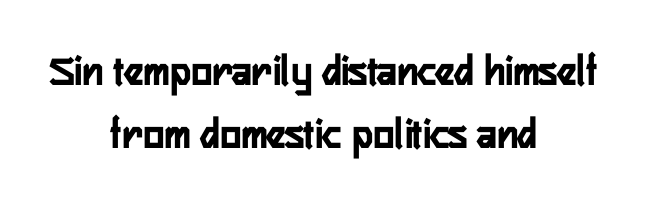
The image shows 44 px semibold, condensed sans-serif type, upright; set centered, normal line spacing (1.44x), normal letter spacing, not underlined; low stroke contrast and a medium x-height.
